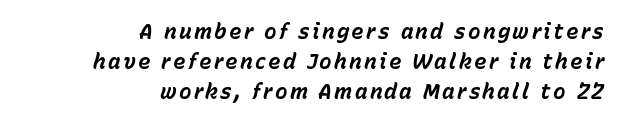
{"italic": "yes", "lean": "right", "slant_degrees": 15, "bold": "yes", "underline": "no", "align": "right", "line_spacing": "normal", "line_spacing_ratio": 1.43, "glyph_px": 21}
